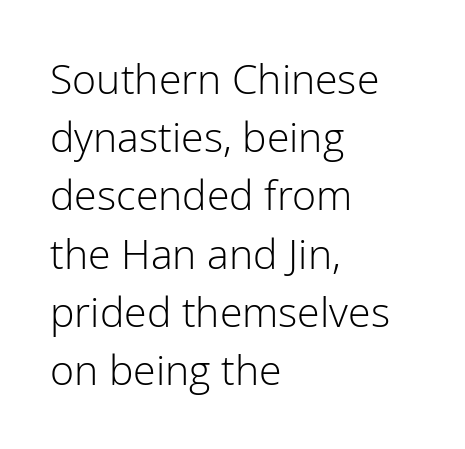
{"serif": "no", "italic": "no", "bold": "no", "weight": "light", "width": "normal", "stroke_contrast": "low", "x_height": "medium", "monospaced": "no", "underline": "no", "align": "left", "line_spacing": "normal", "line_spacing_ratio": 1.42, "letter_spacing": "normal", "letter_spacing_em": 0.0, "glyph_px": 41}
